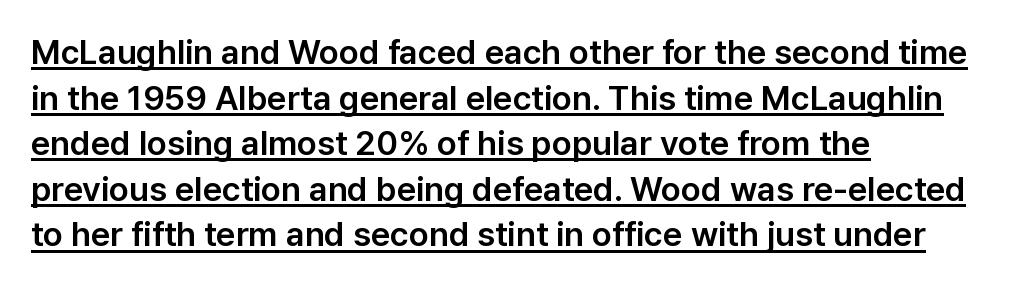
The image shows 34 px sans-serif type, upright; set left-aligned, normal line spacing (1.34x), normal letter spacing, underlined; low stroke contrast and a medium x-height.
